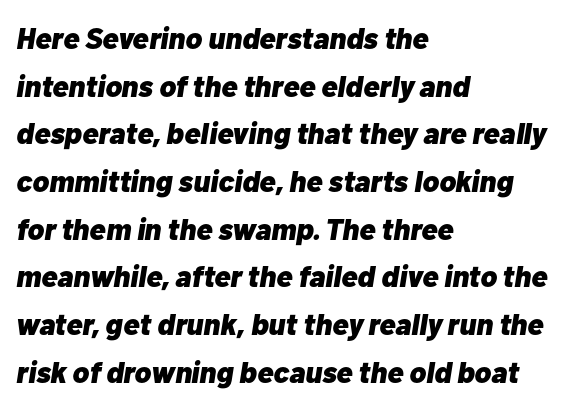
The image shows 30 px heavy type, italic (leaning right); set left-aligned, normal line spacing (1.59x), normal letter spacing, not underlined; low stroke contrast and a medium x-height.
